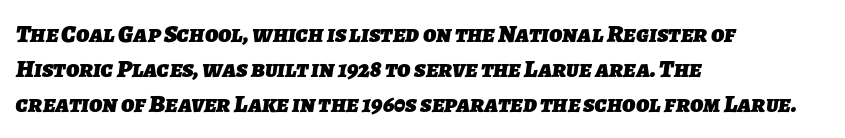
Q: Is the text bold? A: Yes.
Q: Is the text underlined? A: No.
Q: How is the paragraph aligned? A: Left-aligned.
Q: Is the spacing between letters normal or unusually wide? A: Normal.
Q: Is the spacing between lines tight, normal or loose? A: Normal.
